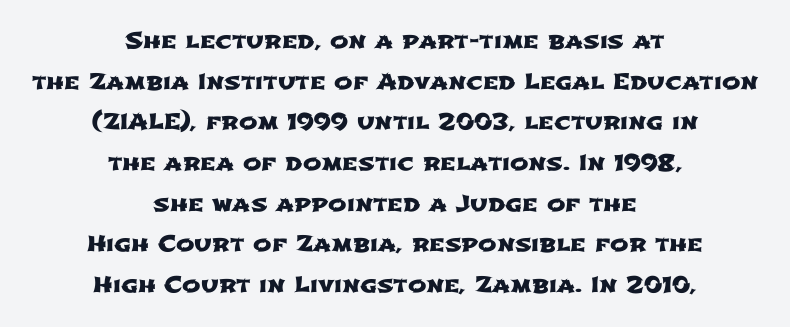
These lines stack symmetrically, like a column narrowing and widening about its center. The space beneath each line is pristine and unruled. Here the glyphs are tracked normally, forming tight word shapes.
